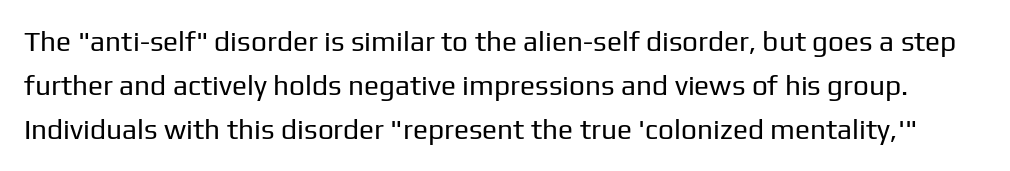
The image shows 28 px regular-weight sans-serif type, upright; set normal line spacing (1.58x), normal letter spacing, not underlined; low stroke contrast and a medium x-height.
